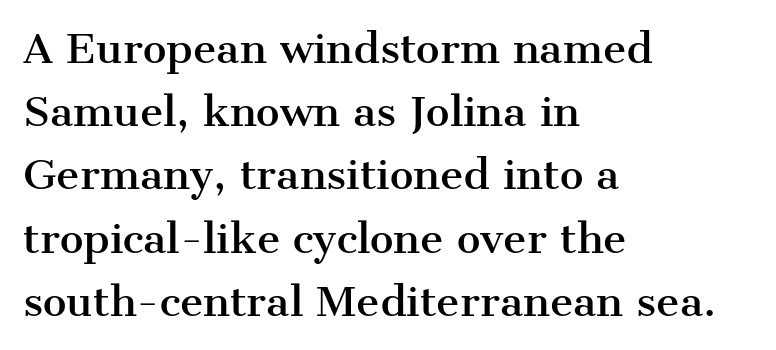
Q: Is the text italic (slanted)? A: No, it is upright.
Q: Is the typeface a serif or a sans-serif typeface? A: Serif.
Q: Is the text underlined? A: No.
Q: How is the paragraph aligned? A: Left-aligned.
Q: Is the spacing between letters normal or unusually wide? A: Normal.
Q: Is the spacing between lines tight, normal or loose? A: Normal.
Q: Width (condensed, normal, or wide)? A: Normal.
Q: Stroke contrast? A: Medium.
Q: x-height? A: Medium.
Q: Monospaced? A: No.
